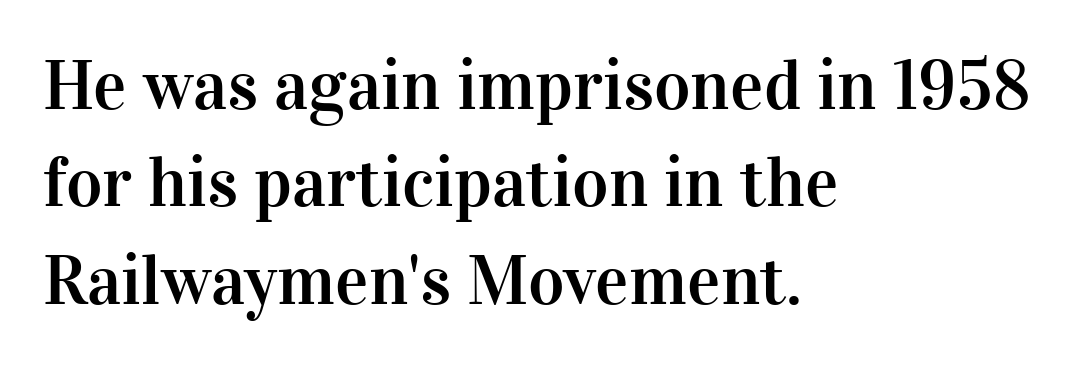
Q: Is the text italic (slanted)? A: No, it is upright.
Q: Is the typeface a serif or a sans-serif typeface? A: Serif.
Q: Is the text underlined? A: No.
Q: How is the paragraph aligned? A: Left-aligned.
Q: Is the spacing between letters normal or unusually wide? A: Normal.
Q: Is the spacing between lines tight, normal or loose? A: Normal.
Q: Width (condensed, normal, or wide)? A: Normal.
Q: Stroke contrast? A: High.
Q: x-height? A: Medium.
Q: Monospaced? A: No.
